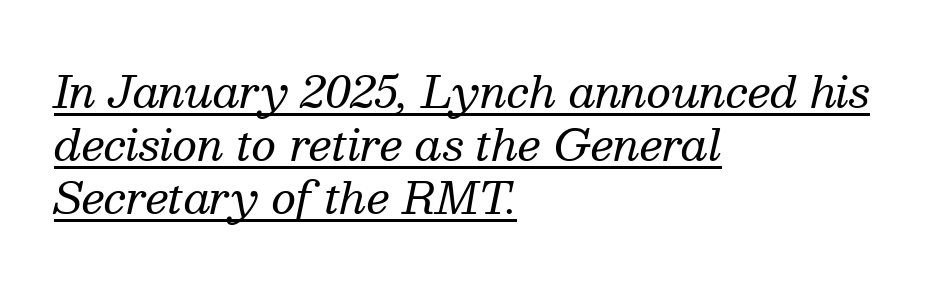
You can see a thin bar hugging the bottom of the glyphs. Style check: oblique. Note the varied advance widths — an 'i' is clearly narrower than an 'm'. Does the copy run flush right? No — it runs flush left.
